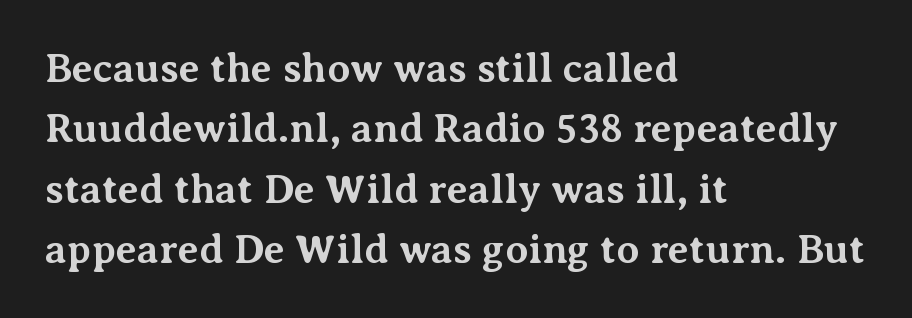
Q: Is the text bold? A: Yes.
Q: Is the text italic (slanted)? A: No, it is upright.
Q: Is the typeface a serif or a sans-serif typeface? A: Serif.
Q: Is the text underlined? A: No.
Q: How is the paragraph aligned? A: Left-aligned.
Q: Is the spacing between letters normal or unusually wide? A: Normal.
Q: Is the spacing between lines tight, normal or loose? A: Normal.
Q: Width (condensed, normal, or wide)? A: Normal.
Q: Stroke contrast? A: Medium.
Q: x-height? A: Medium.
Q: Monospaced? A: No.
